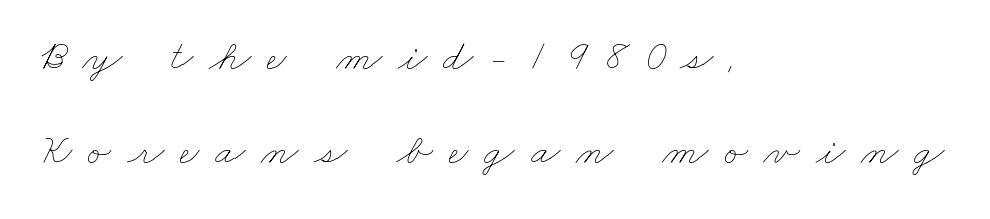
Horizontal alignment here is leftward, the default for most running prose. The typeface has the unassuming heft of standard copy or less. This rendering widens character spacing well past its baseline value. The leading is generous, giving the passage an open texture. The baseline area is clear.
